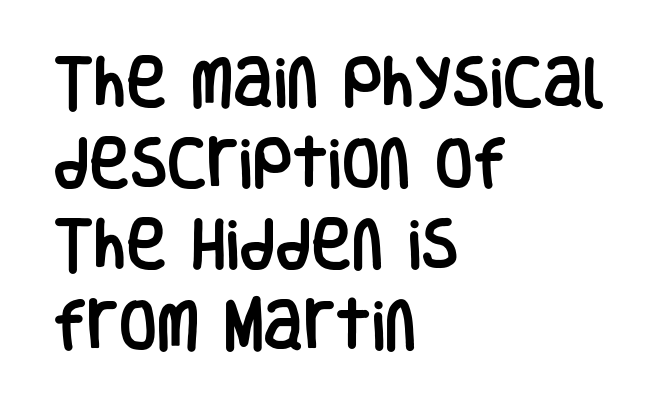
Q: Is the text italic (slanted)? A: No, it is upright.
Q: Is the typeface a serif or a sans-serif typeface? A: Sans-serif.
Q: Is the text underlined? A: No.
Q: How is the paragraph aligned? A: Left-aligned.
Q: Is the spacing between letters normal or unusually wide? A: Normal.
Q: Is the spacing between lines tight, normal or loose? A: Normal.
Q: Width (condensed, normal, or wide)? A: Condensed.
Q: Stroke contrast? A: Low.
Q: x-height? A: Large.
Q: Monospaced? A: No.
